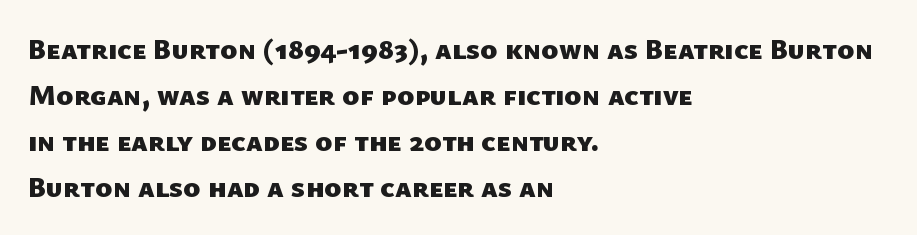
Q: Is the text bold? A: Yes.
Q: Is the typeface a serif or a sans-serif typeface? A: Sans-serif.
Q: Is the text underlined? A: No.
Q: How is the paragraph aligned? A: Left-aligned.
Q: Is the spacing between letters normal or unusually wide? A: Normal.
Q: Is the spacing between lines tight, normal or loose? A: Normal.
Q: Width (condensed, normal, or wide)? A: Normal.
Q: Stroke contrast? A: Low.
Q: x-height? A: Medium.
Q: Monospaced? A: No.
